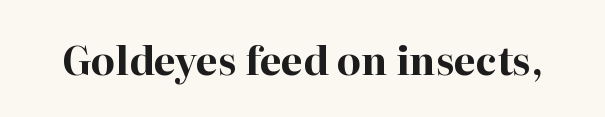
{"serif": "yes", "italic": "no", "bold": "yes", "weight": "bold", "width": "normal", "stroke_contrast": "high", "x_height": "medium", "monospaced": "no", "underline": "no", "letter_spacing": "normal", "letter_spacing_em": 0.0, "glyph_px": 39}
